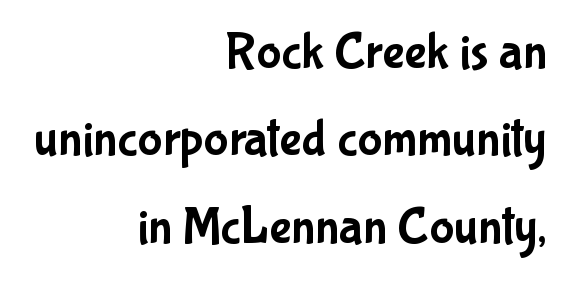
Q: Is the text italic (slanted)? A: No, it is upright.
Q: Is the typeface a serif or a sans-serif typeface? A: Sans-serif.
Q: Is the text underlined? A: No.
Q: How is the paragraph aligned? A: Right-aligned.
Q: Is the spacing between letters normal or unusually wide? A: Normal.
Q: Is the spacing between lines tight, normal or loose? A: Normal.
Q: Width (condensed, normal, or wide)? A: Condensed.
Q: Stroke contrast? A: Low.
Q: x-height? A: Medium.
Q: Monospaced? A: No.
